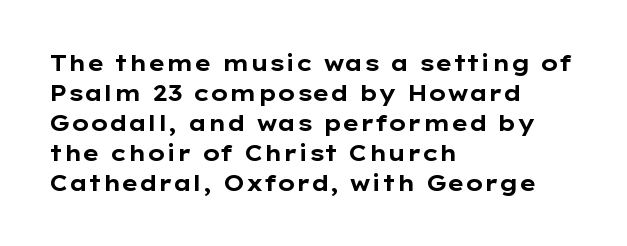
The image shows 22 px bold type, upright; set left-aligned, normal line spacing (1.36x), normal letter spacing, not underlined.
